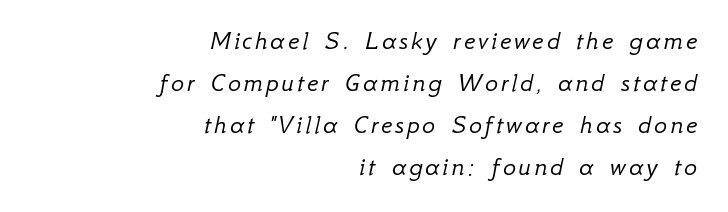
Q: Is the text bold? A: No.
Q: Is the text italic (slanted)? A: Yes, it leans right by about 12 degrees.
Q: Is the text underlined? A: No.
Q: How is the paragraph aligned? A: Right-aligned.
Q: Is the spacing between lines tight, normal or loose? A: Normal.
